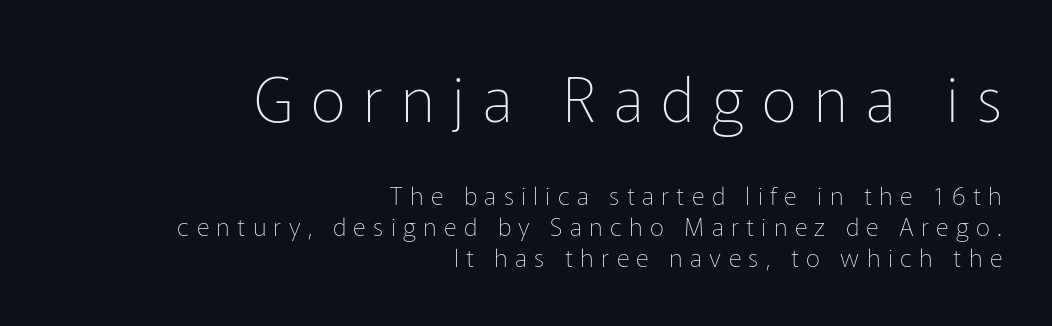
The image shows 62 px thin sans-serif type, upright; set right-aligned, line spacing 1.24x, unusually wide letter spacing (+0.29 em), not underlined; the first (top) block is 2.48x larger; low stroke contrast and a medium x-height.
